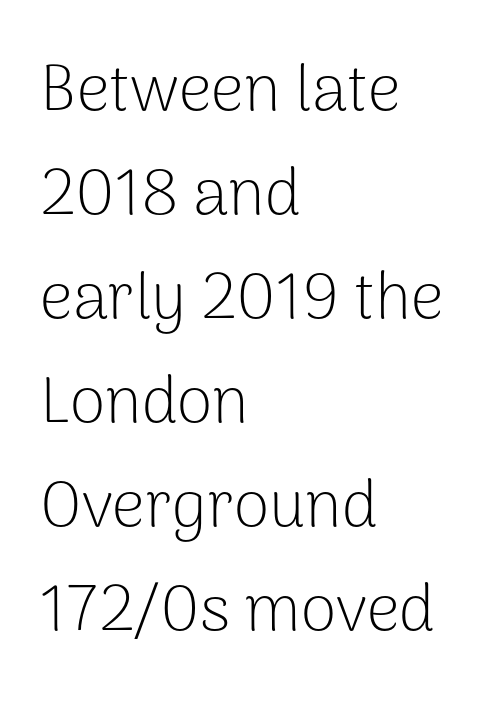
Q: Is the text bold? A: No.
Q: Is the text italic (slanted)? A: No, it is upright.
Q: Is the typeface a serif or a sans-serif typeface? A: Sans-serif.
Q: Is the text underlined? A: No.
Q: How is the paragraph aligned? A: Left-aligned.
Q: Is the spacing between letters normal or unusually wide? A: Normal.
Q: Is the spacing between lines tight, normal or loose? A: Normal.
Q: Width (condensed, normal, or wide)? A: Normal.
Q: Stroke contrast? A: Low.
Q: x-height? A: Medium.
Q: Monospaced? A: No.
